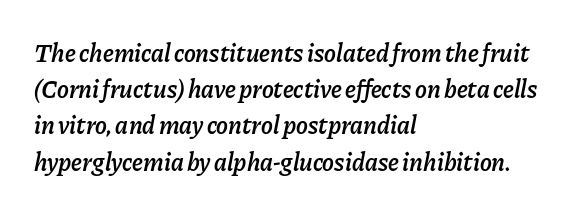
{"italic": "yes", "lean": "right", "slant_degrees": 11, "bold": "semi", "underline": "no", "align": "left", "line_spacing": "normal", "line_spacing_ratio": 1.45, "letter_spacing": "normal", "letter_spacing_em": 0.0, "glyph_px": 25}
